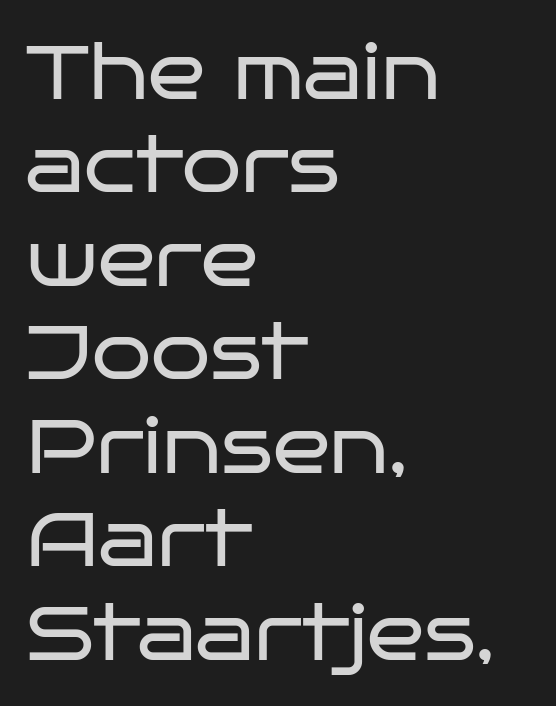
Nope, not italic — everything's standing straight. No chunkiness to these letters — they're not bold. Lines of text with bare space underneath. Here the designer chose a conventional face with non-uniform glyph widths. In terms of letterspacing, this is plain default setting. Horizontal alignment here is leftward, the default for most running prose.
